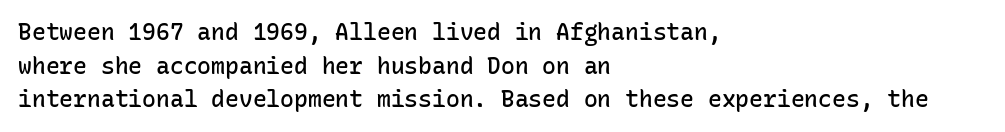
{"italic": "no", "bold": "semi", "underline": "no", "align": "left", "line_spacing": "normal", "line_spacing_ratio": 1.46, "letter_spacing": "normal", "letter_spacing_em": 0.0, "glyph_px": 23}
